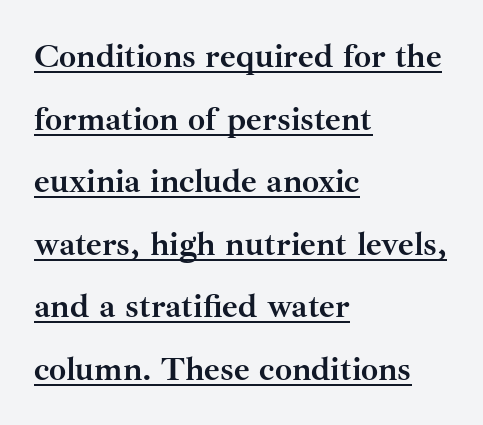
{"serif": "yes", "italic": "no", "bold": "yes", "weight": "semibold", "width": "normal", "stroke_contrast": "medium", "x_height": "small", "monospaced": "no", "underline": "yes", "align": "left", "line_spacing_ratio": 1.84, "letter_spacing": "normal", "letter_spacing_em": 0.0, "glyph_px": 34}
